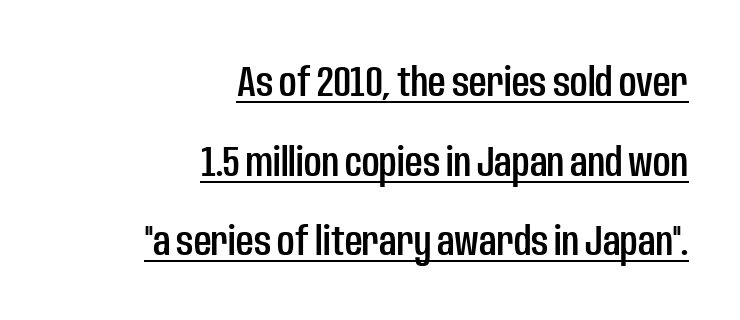
The image shows 43 px condensed sans-serif type, upright; set right-aligned, line spacing 1.85x, normal letter spacing, underlined; low stroke contrast and a large x-height.
